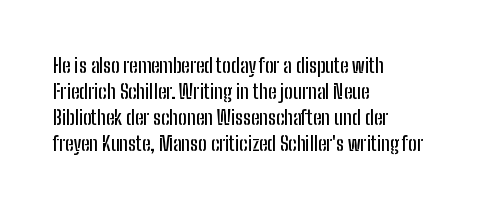
The letterforms sit shoulder to shoulder at normal distance. The lines in this sample share a left origin and differ only in where they stop. Lines of text with bare space underneath. This sample keeps an unexceptional amount of space between lines. Upright lettering throughout.
